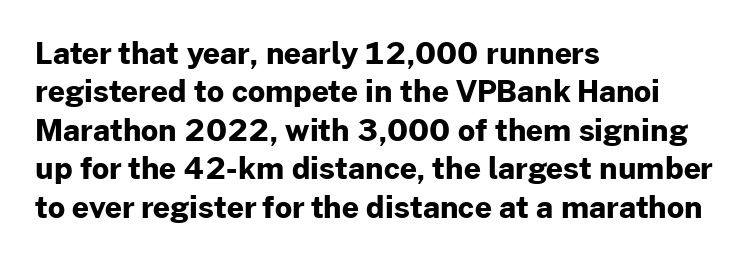
Q: Is the text bold? A: Yes.
Q: Is the text italic (slanted)? A: No, it is upright.
Q: Is the typeface a serif or a sans-serif typeface? A: Sans-serif.
Q: Is the text underlined? A: No.
Q: How is the paragraph aligned? A: Left-aligned.
Q: Is the spacing between letters normal or unusually wide? A: Normal.
Q: Is the spacing between lines tight, normal or loose? A: Normal.
Q: Width (condensed, normal, or wide)? A: Normal.
Q: Stroke contrast? A: Low.
Q: x-height? A: Medium.
Q: Monospaced? A: No.
